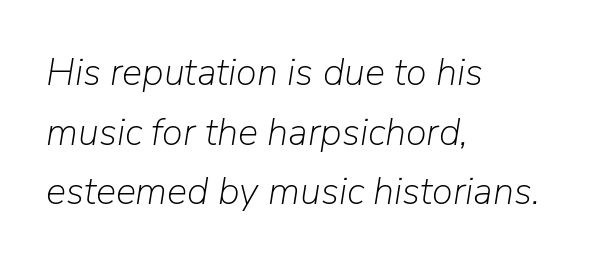
The image shows 38 px light type, italic (leaning right); set left-aligned, normal line spacing (1.57x), normal letter spacing, not underlined; low stroke contrast and a medium x-height.
